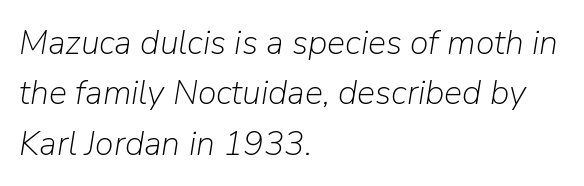
{"italic": "yes", "lean": "right", "slant_degrees": 9, "bold": "no", "weight": "light", "width": "normal", "stroke_contrast": "low", "x_height": "medium", "monospaced": "no", "underline": "no", "align": "left", "line_spacing": "normal", "line_spacing_ratio": 1.48, "letter_spacing": "normal", "letter_spacing_em": 0.0, "glyph_px": 34}
